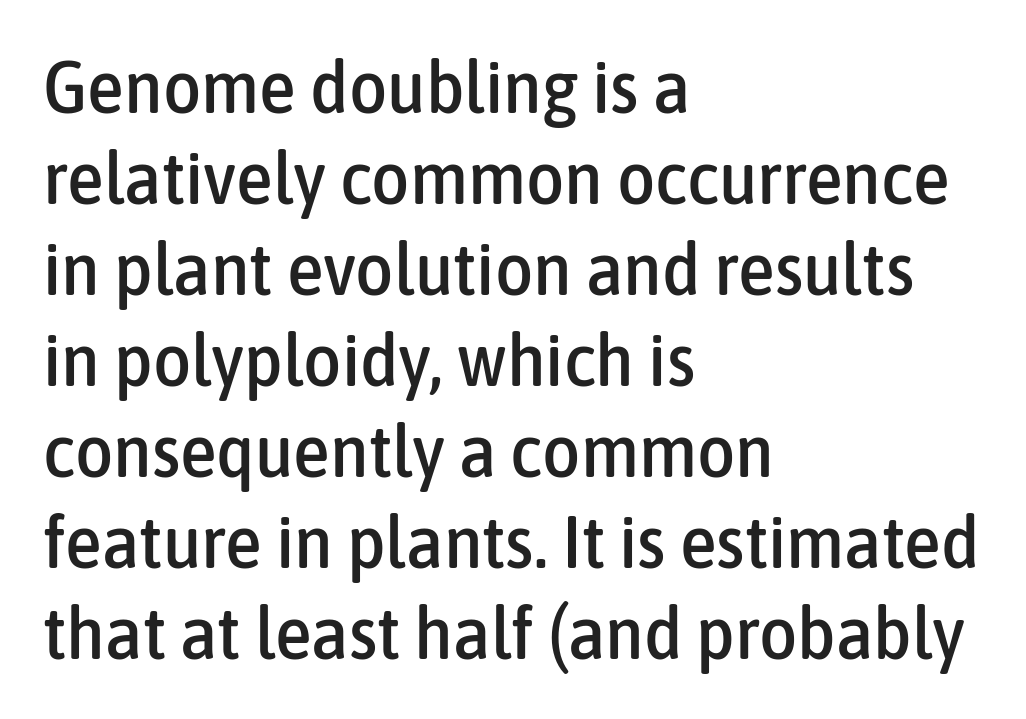
Only glyphs here, with clear space below each row. This sample uses a sans-serif face. Nobody touched the tracking dial on this one. This sample has the flowing, uneven cadence of proportional lettering.
